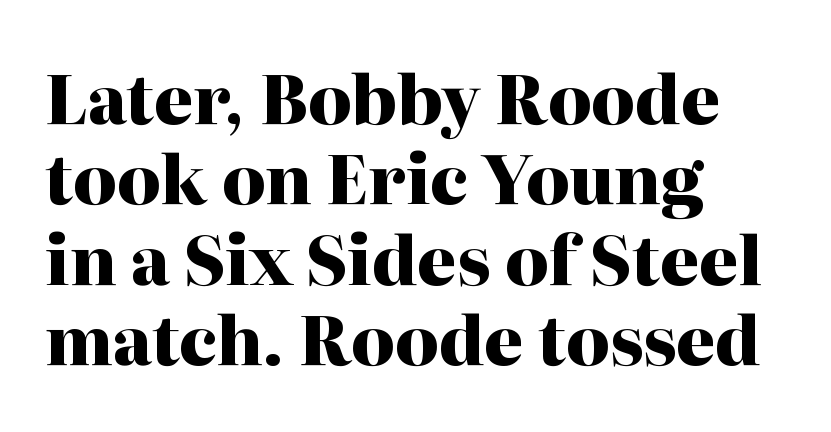
Q: Is the text bold? A: Yes.
Q: Is the text italic (slanted)? A: No, it is upright.
Q: Is the typeface a serif or a sans-serif typeface? A: Serif.
Q: Is the text underlined? A: No.
Q: How is the paragraph aligned? A: Left-aligned.
Q: Is the spacing between letters normal or unusually wide? A: Normal.
Q: Width (condensed, normal, or wide)? A: Normal.
Q: Stroke contrast? A: High.
Q: x-height? A: Medium.
Q: Monospaced? A: No.
